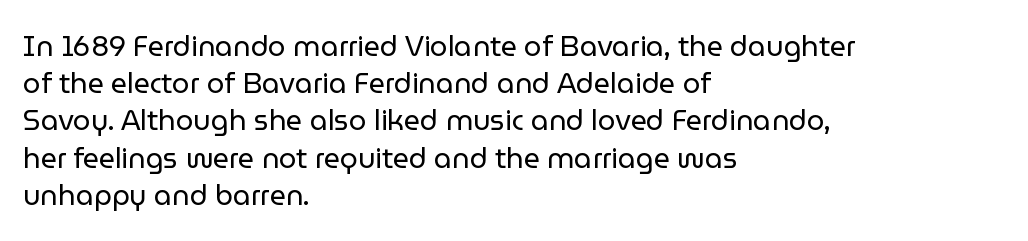
The image shows 28 px regular-weight sans-serif type, upright; set left-aligned, normal line spacing (1.33x), normal letter spacing, not underlined; low stroke contrast and a medium x-height.
